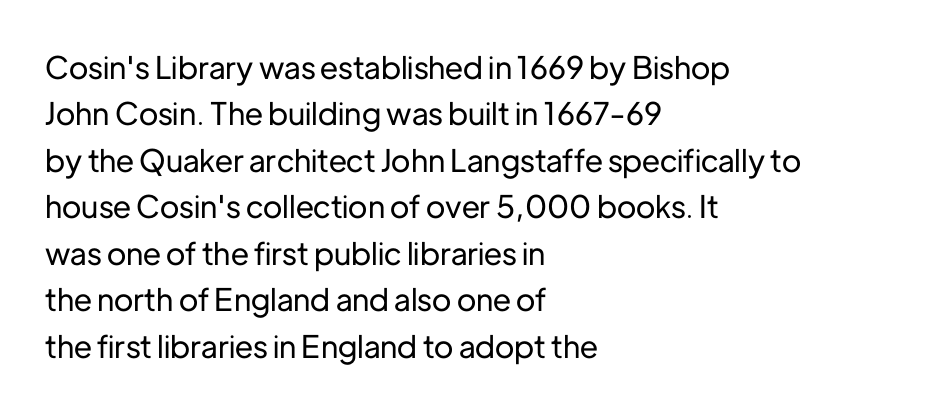
Q: Is the text italic (slanted)? A: No, it is upright.
Q: Is the typeface a serif or a sans-serif typeface? A: Sans-serif.
Q: Is the text underlined? A: No.
Q: How is the paragraph aligned? A: Left-aligned.
Q: Is the spacing between letters normal or unusually wide? A: Normal.
Q: Is the spacing between lines tight, normal or loose? A: Normal.
Q: Width (condensed, normal, or wide)? A: Normal.
Q: Stroke contrast? A: Low.
Q: x-height? A: Medium.
Q: Monospaced? A: No.
